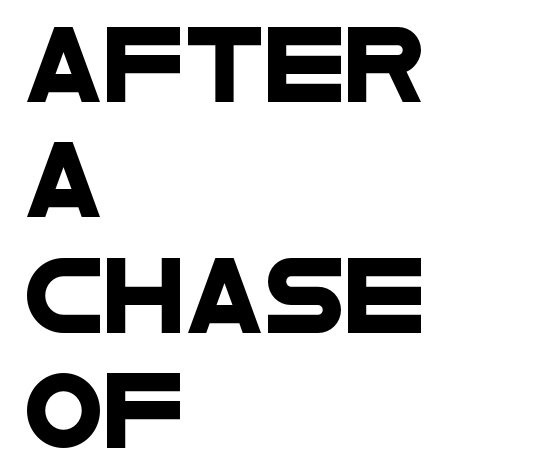
Q: Is the typeface a serif or a sans-serif typeface? A: Sans-serif.
Q: Is the text underlined? A: No.
Q: How is the paragraph aligned? A: Left-aligned.
Q: Is the spacing between letters normal or unusually wide? A: Normal.
Q: Is the spacing between lines tight, normal or loose? A: Normal.
Q: Width (condensed, normal, or wide)? A: Wide.
Q: Stroke contrast? A: Low.
Q: x-height? A: Large.
Q: Monospaced? A: No.
